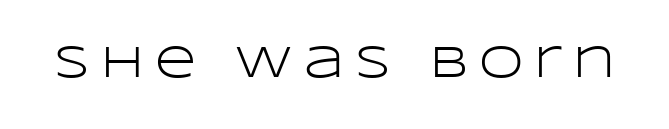
The image shows 45 px light, wide sans-serif type, upright; set unusually wide letter spacing (+0.25 em), not underlined; low stroke contrast and a large x-height.
